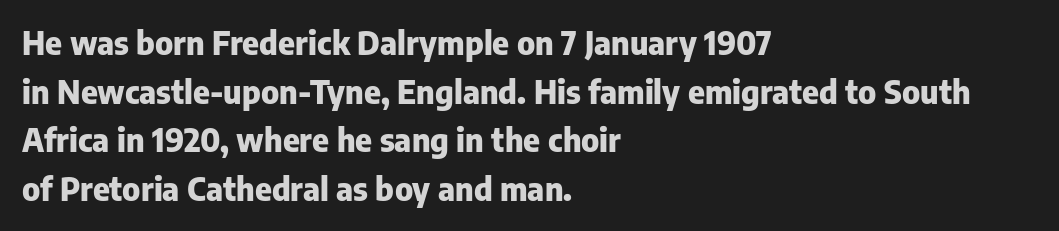
Posture: straight, roman, zero tilt. Look at the bottom of the vertical strokes: they stop flat, with no serifs. Letters rest on an invisible, unmarked baseline. The passage shown is typed in a proportional face where columns would drift. Heft: maximum for text — a bold.
